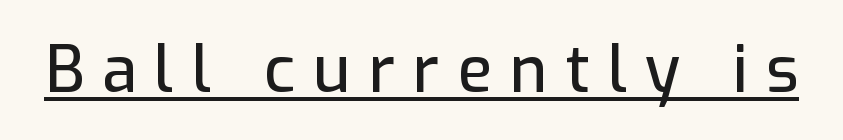
{"serif": "no", "italic": "no", "width": "normal", "stroke_contrast": "low", "x_height": "medium", "monospaced": "no", "underline": "yes", "letter_spacing": "wide", "letter_spacing_em": 0.28, "glyph_px": 64}
